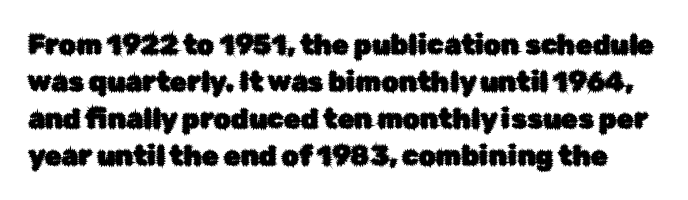
Q: Is the text italic (slanted)? A: No, it is upright.
Q: Is the text underlined? A: No.
Q: Is the spacing between letters normal or unusually wide? A: Normal.
Q: Is the spacing between lines tight, normal or loose? A: Normal.
